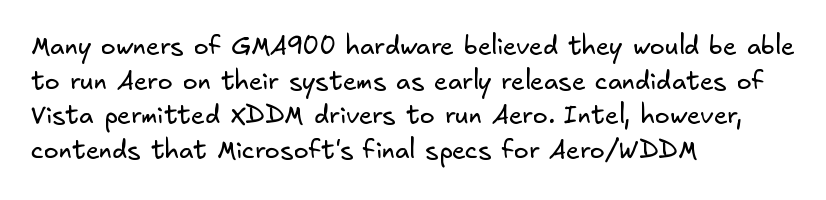
The image shows 25 px text type; set left-aligned, normal line spacing (1.39x), normal letter spacing, not underlined.
